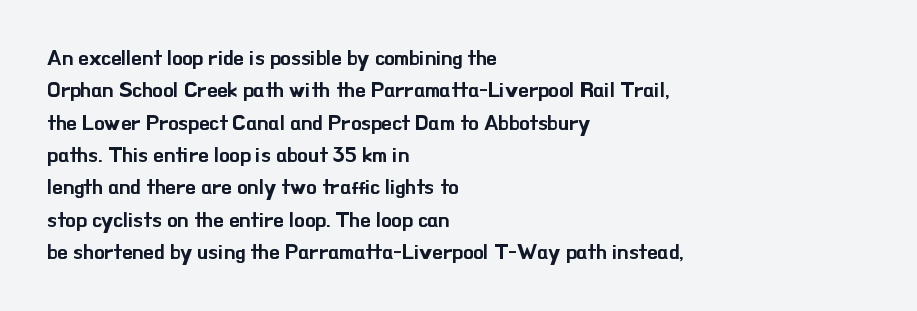
Q: Is the text italic (slanted)? A: No, it is upright.
Q: Is the text underlined? A: No.
Q: How is the paragraph aligned? A: Left-aligned.
Q: Is the spacing between letters normal or unusually wide? A: Normal.
Q: Is the spacing between lines tight, normal or loose? A: Normal.
